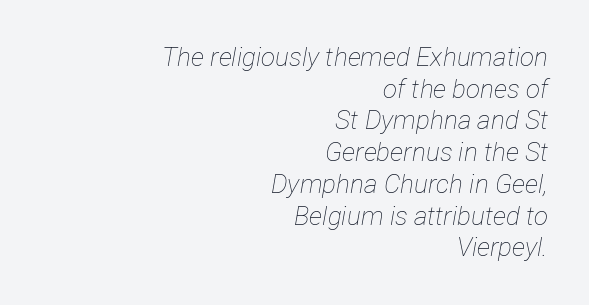
The line texture is even and compact thanks to regular tracking. Reading down the block, your eye finds every line finishing at a fixed right position. Tall strokes in this sample are angled rather than plumb. A quiet, ordinary-to-light weight characterises the typeface. Nobody drew a line under any word here.
